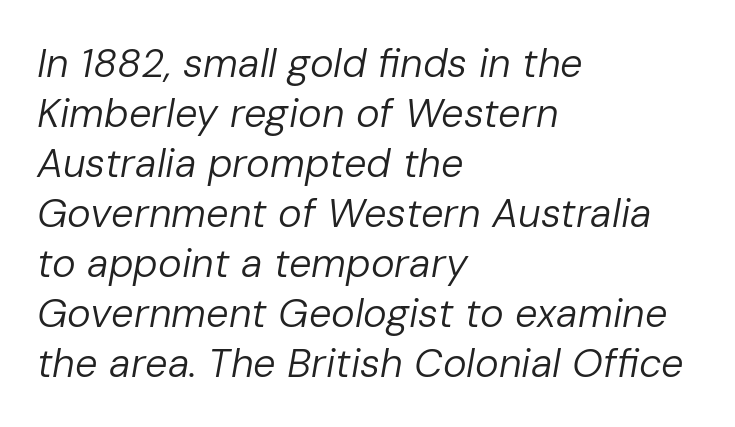
The image shows 40 px regular-weight type, italic (leaning right); set left-aligned, normal line spacing (1.25x), normal letter spacing, not underlined; low stroke contrast and a medium x-height.
